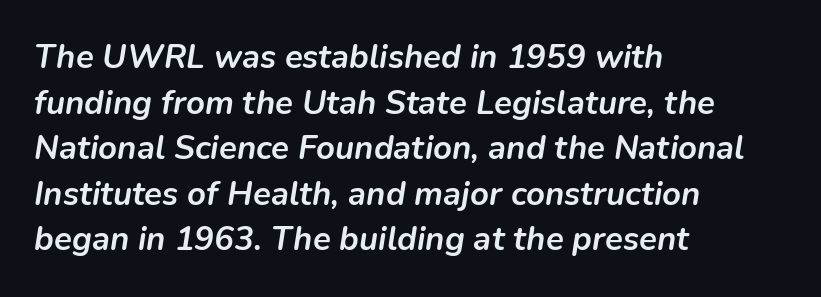
The image shows 33 px semibold type, italic (leaning right); set left-aligned, normal line spacing (1.38x), normal letter spacing, not underlined; low stroke contrast and a medium x-height.
